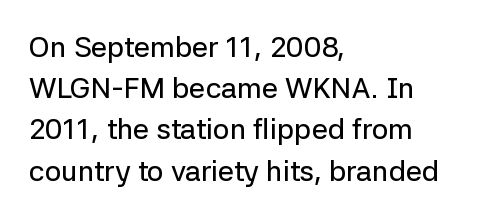
The image shows 29 px sans-serif type, upright; set left-aligned, normal line spacing (1.42x), normal letter spacing, not underlined; low stroke contrast and a medium x-height.
